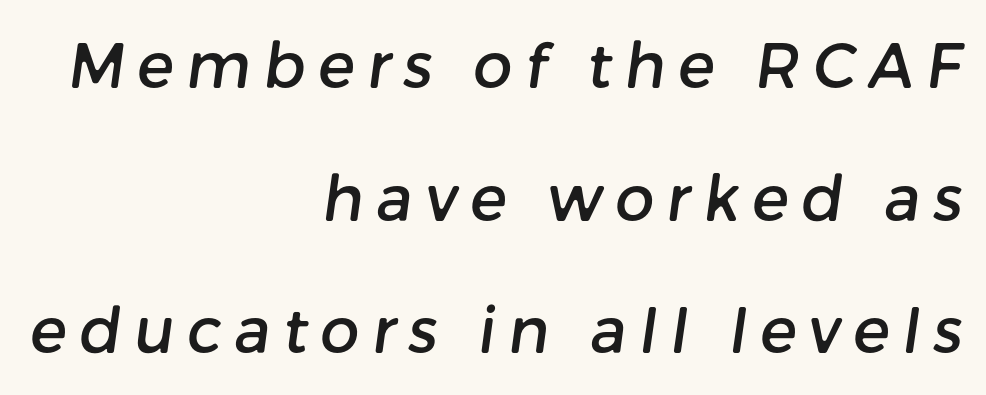
The image shows 62 px sans-serif type; set right-aligned, loose line spacing (2.14x), unusually wide letter spacing (+0.2 em), not underlined; low stroke contrast and a medium x-height.
